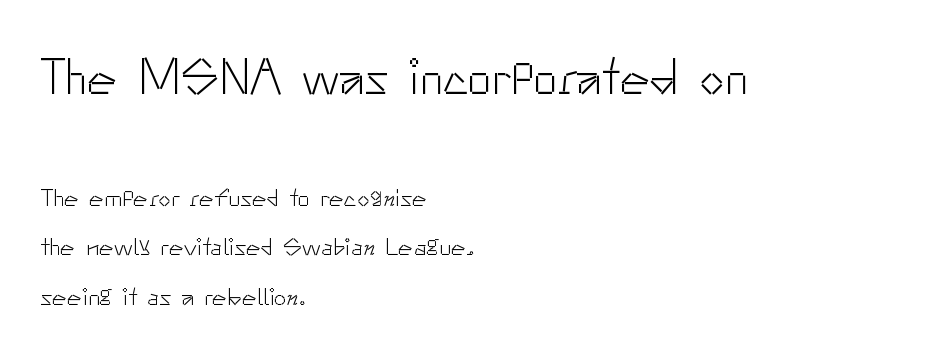
The image shows 50 px light sans-serif type, upright; set left-aligned, loose line spacing (1.98x), normal letter spacing, not underlined; the first (top) block is 2.0x larger; low stroke contrast and a small x-height.
